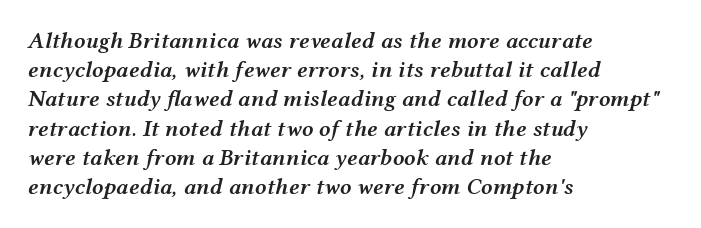
Q: Is the text bold? A: Semi-bold.
Q: Is the text italic (slanted)? A: Yes, it leans right by about 12 degrees.
Q: Is the text underlined? A: No.
Q: How is the paragraph aligned? A: Left-aligned.
Q: Is the spacing between letters normal or unusually wide? A: Normal.
Q: Is the spacing between lines tight, normal or loose? A: Normal.
